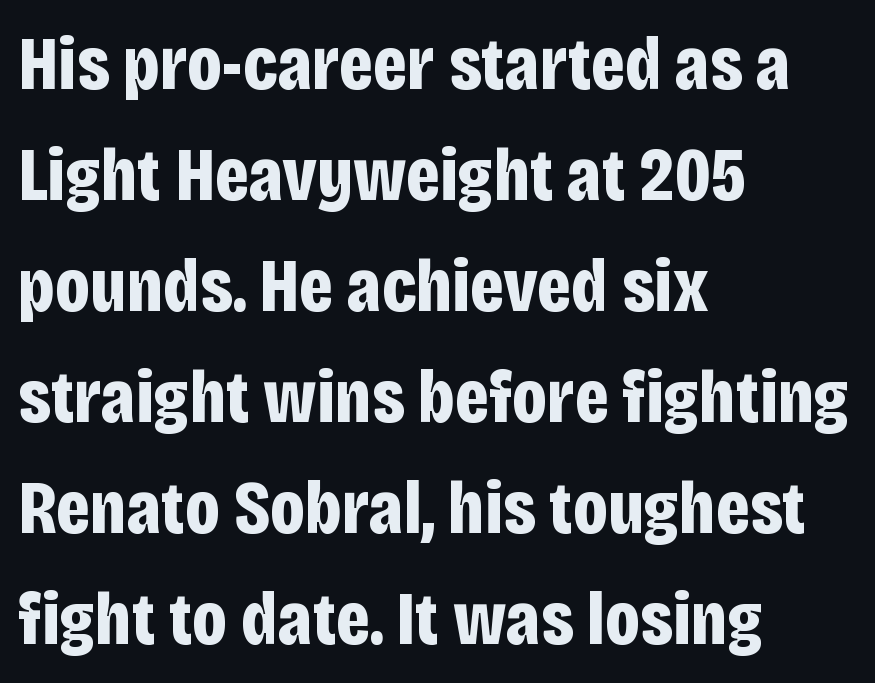
Q: Is the text bold? A: Yes.
Q: Is the text italic (slanted)? A: No, it is upright.
Q: Is the typeface a serif or a sans-serif typeface? A: Sans-serif.
Q: Is the text underlined? A: No.
Q: How is the paragraph aligned? A: Left-aligned.
Q: Is the spacing between letters normal or unusually wide? A: Normal.
Q: Is the spacing between lines tight, normal or loose? A: Normal.
Q: Width (condensed, normal, or wide)? A: Condensed.
Q: Stroke contrast? A: Low.
Q: x-height? A: Large.
Q: Monospaced? A: No.
